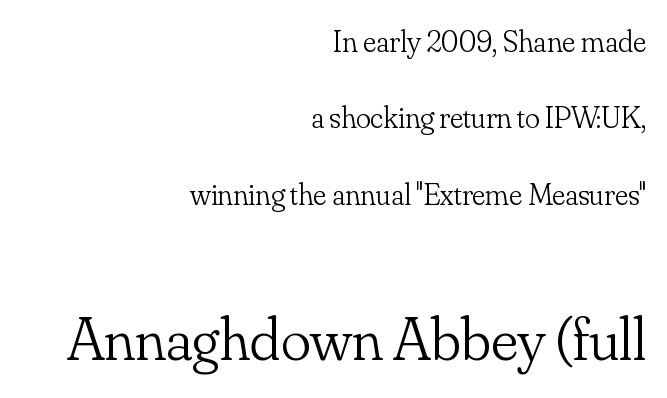
The image shows 62 px light serif type, upright; set right-aligned, loose line spacing (2.46x), normal letter spacing, not underlined; the second (bottom) block is 2.0x larger; low stroke contrast and a small x-height.
